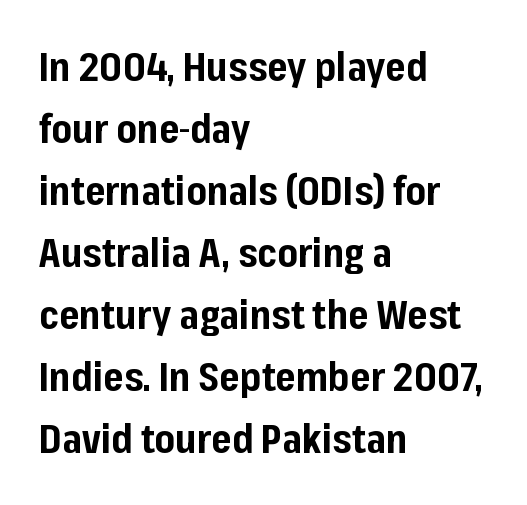
Q: Is the text bold? A: Yes.
Q: Is the text italic (slanted)? A: No, it is upright.
Q: Is the typeface a serif or a sans-serif typeface? A: Sans-serif.
Q: Is the text underlined? A: No.
Q: How is the paragraph aligned? A: Left-aligned.
Q: Is the spacing between letters normal or unusually wide? A: Normal.
Q: Is the spacing between lines tight, normal or loose? A: Normal.
Q: Width (condensed, normal, or wide)? A: Normal.
Q: Stroke contrast? A: Low.
Q: x-height? A: Medium.
Q: Monospaced? A: No.
